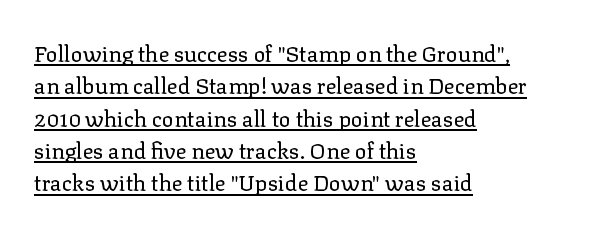
These lines were composed using upright roman letters. You can see a thin bar hugging the bottom of the glyphs. The typesetting does not lean heavy: it is not bold. Leftover space on each line is placed entirely after the last word.
